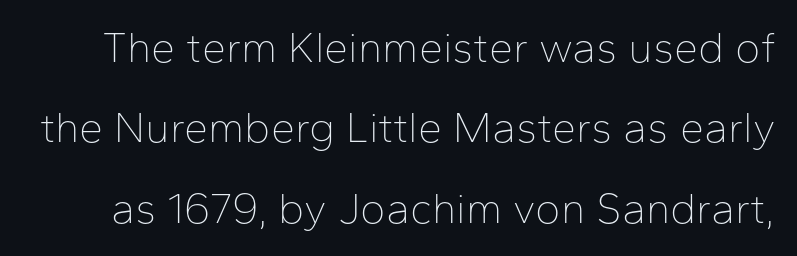
The letters carry no serifs — their stems end cleanly without finishing strokes. The letters advance in unequal steps, a hallmark of proportional type. Italic: no, the glyphs are upright roman. The letterforms sit at book weight or below. These lines keep a tight, regular rhythm from letter to letter. The foot of each line stays bare and open.
